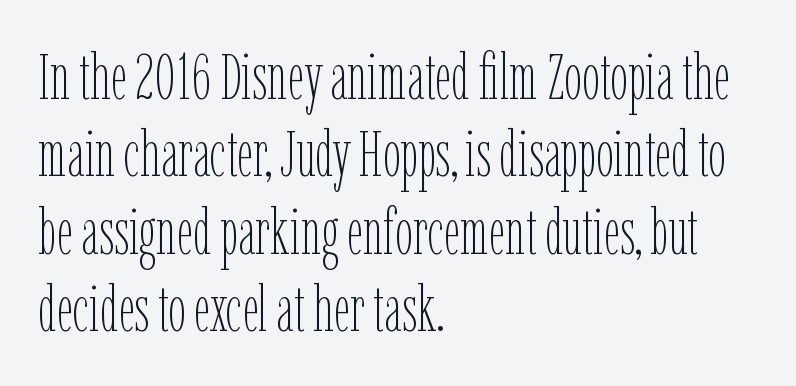
{"italic": "no", "bold": "no", "weight": "thin", "width": "condensed", "stroke_contrast": "low", "x_height": "medium", "monospaced": "no", "underline": "no", "align": "left", "line_spacing_ratio": 1.21, "letter_spacing": "normal", "letter_spacing_em": 0.0, "glyph_px": 64}
